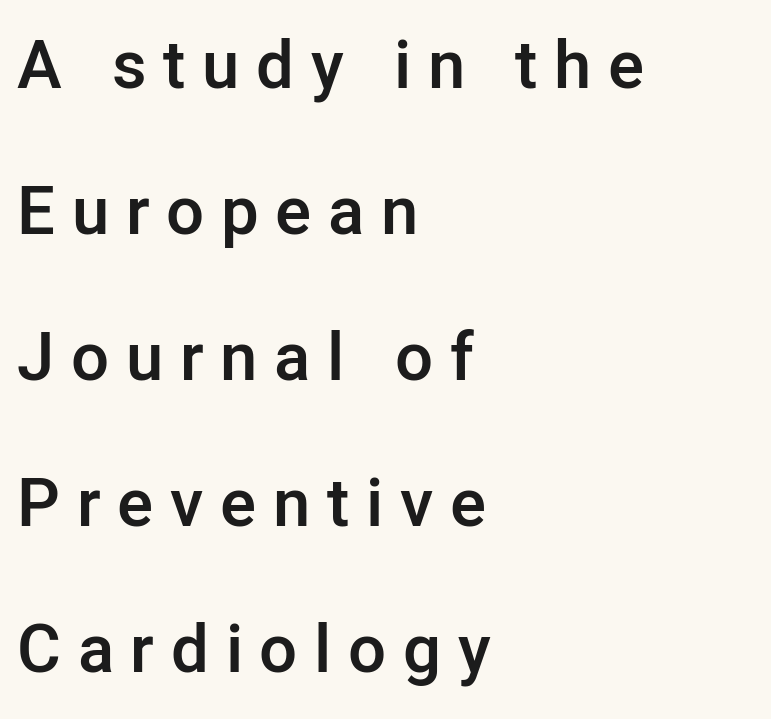
The image shows 67 px semibold sans-serif type, upright; set left-aligned, loose line spacing (2.18x), unusually wide letter spacing (+0.25 em), not underlined; low stroke contrast and a medium x-height.
